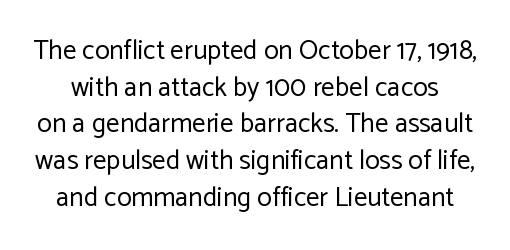
Q: Is the text bold? A: No.
Q: Is the text italic (slanted)? A: No, it is upright.
Q: Is the text underlined? A: No.
Q: Is the spacing between letters normal or unusually wide? A: Normal.
Q: Is the spacing between lines tight, normal or loose? A: Normal.
